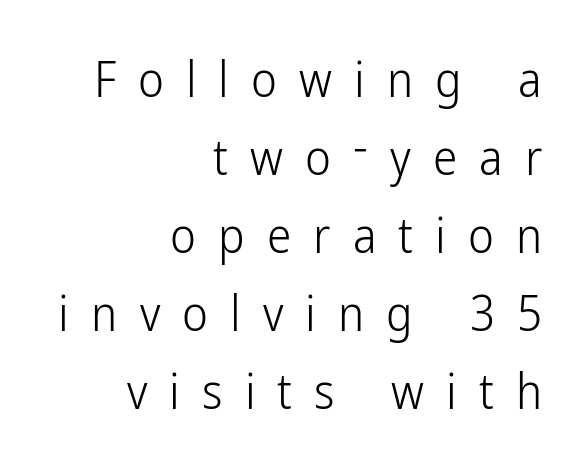
{"serif": "no", "italic": "no", "bold": "no", "weight": "light", "width": "condensed", "stroke_contrast": "low", "x_height": "medium", "monospaced": "no", "underline": "no", "align": "right", "line_spacing": "normal", "line_spacing_ratio": 1.59, "letter_spacing": "wide", "letter_spacing_em": 0.45, "glyph_px": 49}
